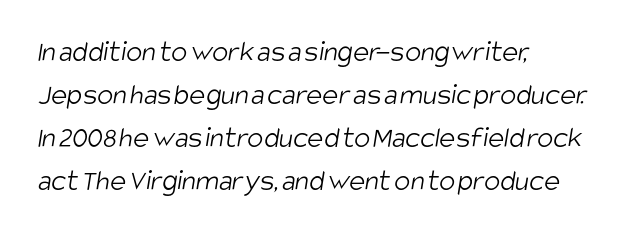
{"serif": "no", "bold": "no", "weight": "light", "width": "condensed", "stroke_contrast": "low", "x_height": "large", "monospaced": "no", "underline": "no", "align": "left", "line_spacing": "normal", "line_spacing_ratio": 1.43, "letter_spacing": "normal", "letter_spacing_em": 0.0, "glyph_px": 30}
